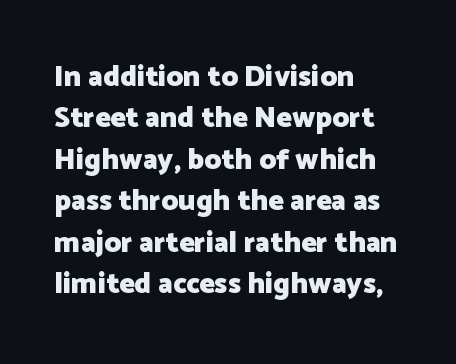
Examine the stroke ends and you'll find no serifs. The letters stand straight up with perfectly vertical stems. On the weight axis this lands at bold, roughly 700. Note the varied advance widths — an 'i' is clearly narrower than an 'm'. Typeset ragged right — the left edge is the straight one. Anything drawn beneath the words? Only blank space.
